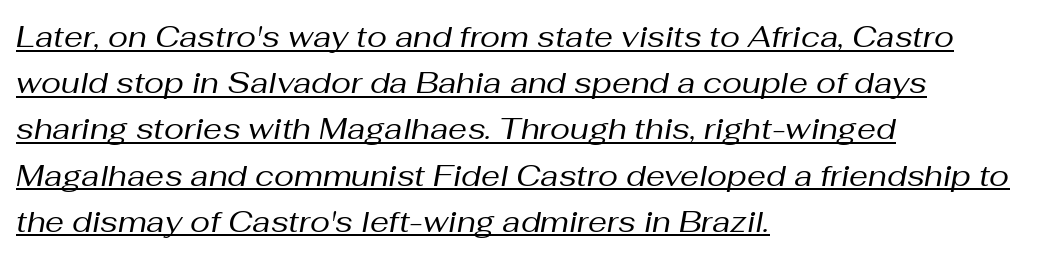
{"italic": "yes", "lean": "right", "slant_degrees": 10, "bold": "no", "weight": "regular", "width": "normal", "stroke_contrast": "medium", "x_height": "medium", "monospaced": "no", "underline": "yes", "align": "left", "line_spacing": "normal", "line_spacing_ratio": 1.54, "letter_spacing": "normal", "letter_spacing_em": 0.0, "glyph_px": 30}
